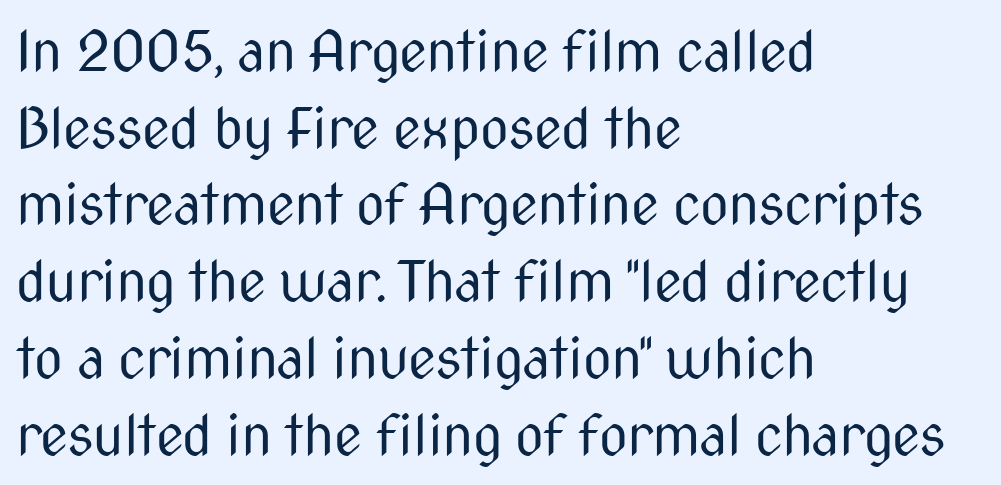
This sample keeps an unexceptional amount of space between lines. The ragged edge is on the right, which tells us the setting is flush left. Underline: absent. The cut favours lightness, reaching ordinary text weight at its darkest. Think of a printed novel: that variable character pitch is what you see here.
